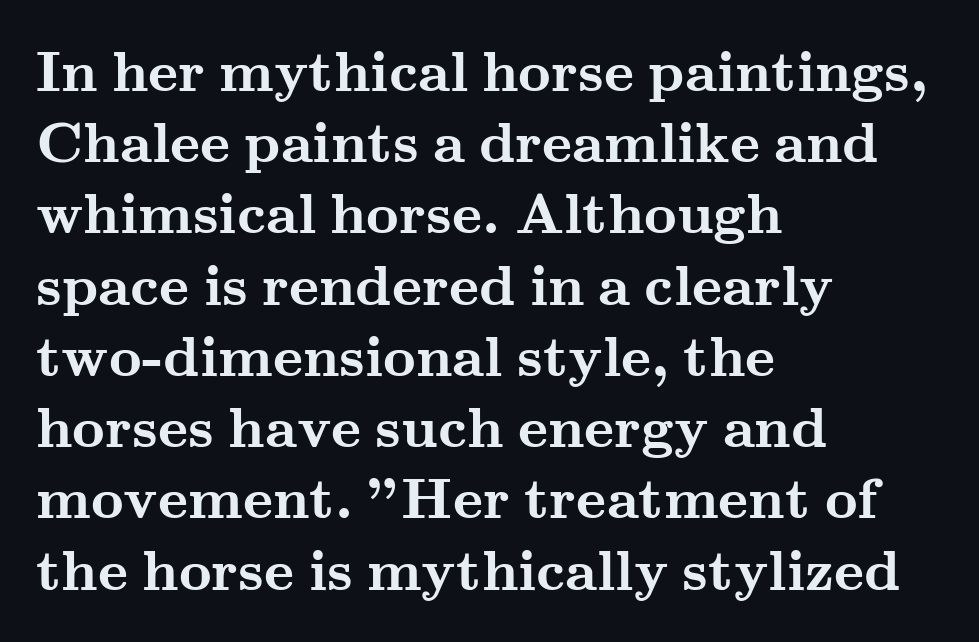
The designer left line spacing at the default. The letterforms sit shoulder to shoulder at normal distance. The typography opts for an upright posture over an oblique one. Quick note: underline off. Classification — serif.
